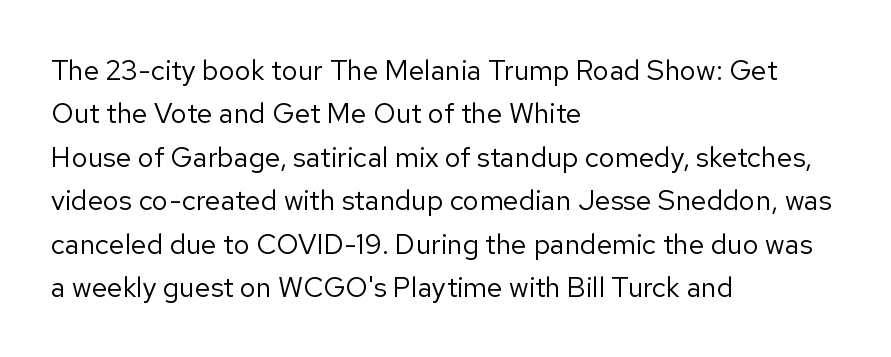
The image shows 28 px regular-weight sans-serif type, upright; set left-aligned, normal line spacing (1.55x), normal letter spacing, not underlined; low stroke contrast and a medium x-height.
